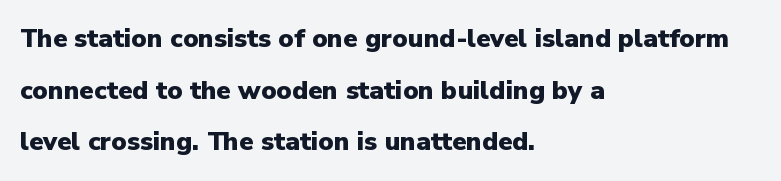
Q: Is the text bold? A: Yes.
Q: Is the text italic (slanted)? A: No, it is upright.
Q: Is the text underlined? A: No.
Q: How is the paragraph aligned? A: Left-aligned.
Q: Is the spacing between letters normal or unusually wide? A: Normal.
Q: Is the spacing between lines tight, normal or loose? A: Loose.
